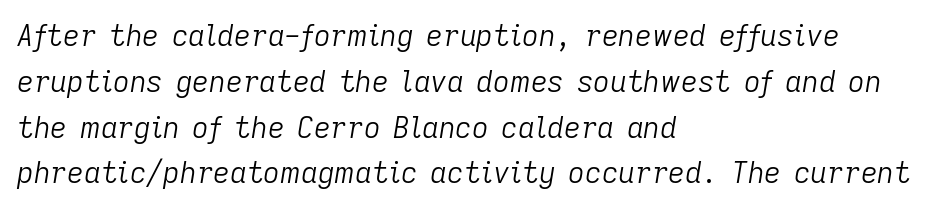
{"italic": "yes", "lean": "right", "slant_degrees": 9, "bold": "no", "weight": "light", "width": "normal", "stroke_contrast": "low", "x_height": "medium", "monospaced": "no", "underline": "no", "align": "left", "line_spacing": "normal", "line_spacing_ratio": 1.58, "letter_spacing": "normal", "letter_spacing_em": 0.0, "glyph_px": 29}
